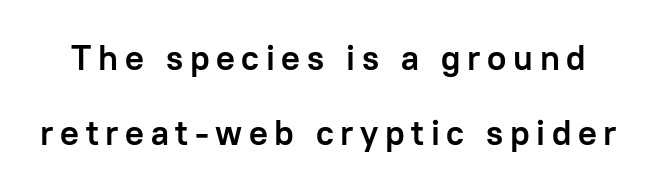
Q: Is the text bold? A: Yes.
Q: Is the text italic (slanted)? A: No, it is upright.
Q: Is the typeface a serif or a sans-serif typeface? A: Sans-serif.
Q: Is the text underlined? A: No.
Q: Is the spacing between lines tight, normal or loose? A: Loose.
Q: Width (condensed, normal, or wide)? A: Normal.
Q: Stroke contrast? A: Low.
Q: x-height? A: Medium.
Q: Monospaced? A: No.
